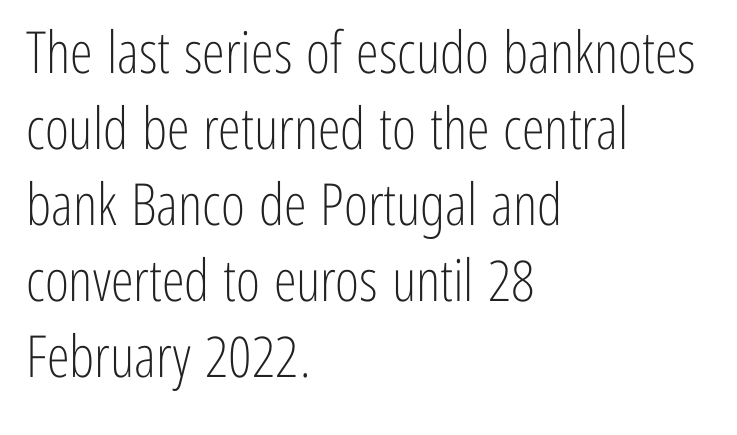
The image shows 58 px light, condensed sans-serif type, upright; set left-aligned, normal line spacing (1.31x), normal letter spacing, not underlined; low stroke contrast and a medium x-height.
